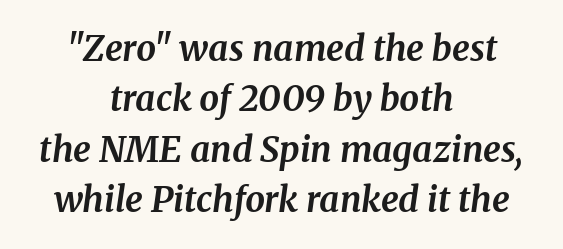
{"serif": "yes", "italic": "yes", "lean": "right", "slant_degrees": 8, "bold": "yes", "weight": "bold", "width": "normal", "stroke_contrast": "medium", "x_height": "medium", "monospaced": "no", "underline": "no", "align": "center", "line_spacing": "normal", "line_spacing_ratio": 1.44, "letter_spacing": "normal", "letter_spacing_em": 0.0, "glyph_px": 35}
